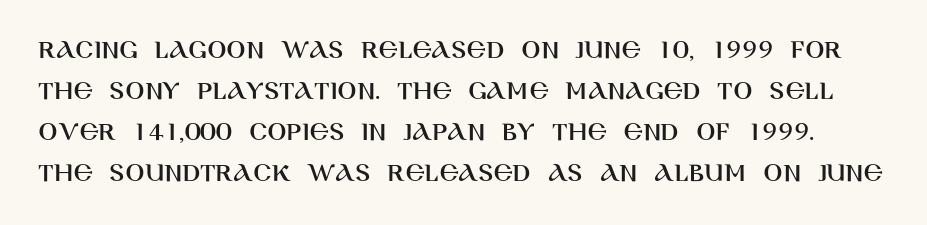
One glance says typical: line gaps are just what's usual. The words here are not underlined. Classification — sans serif. The tracking reads as untouched default to a designer's eye. Here the designer chose a conventional face with non-uniform glyph widths.
